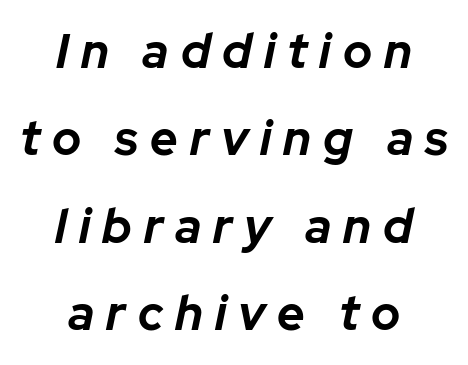
The image shows 48 px bold type, italic (leaning right); set centered, line spacing 1.82x, unusually wide letter spacing (+0.25 em), not underlined; low stroke contrast and a medium x-height.
